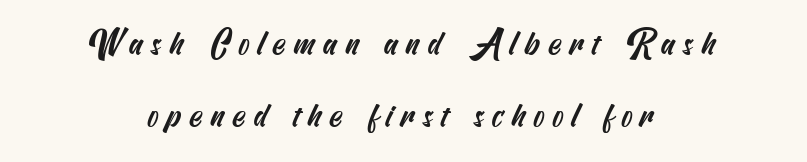
The image shows 34 px condensed sans-serif type; set centered, loose line spacing (2.11x), unusually wide letter spacing (+0.23 em), not underlined; medium stroke contrast and a small x-height.
